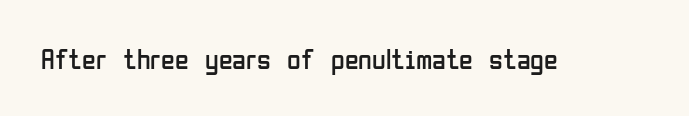
{"serif": "no", "italic": "no", "bold": "no", "weight": "regular", "width": "condensed", "stroke_contrast": "low", "x_height": "medium", "monospaced": "no", "underline": "no", "letter_spacing": "normal", "letter_spacing_em": 0.0, "glyph_px": 28}
